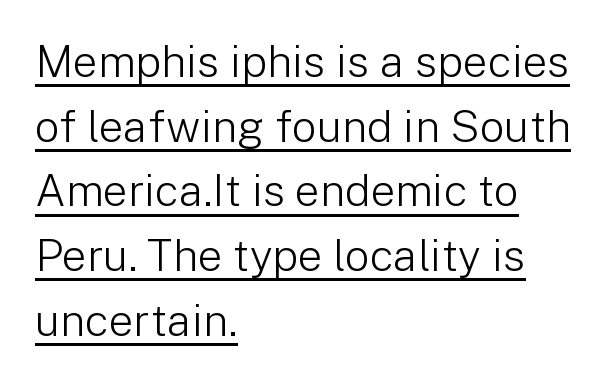
Q: Is the text bold? A: No.
Q: Is the text italic (slanted)? A: No, it is upright.
Q: Is the typeface a serif or a sans-serif typeface? A: Sans-serif.
Q: Is the text underlined? A: Yes.
Q: How is the paragraph aligned? A: Left-aligned.
Q: Is the spacing between letters normal or unusually wide? A: Normal.
Q: Is the spacing between lines tight, normal or loose? A: Normal.
Q: Width (condensed, normal, or wide)? A: Normal.
Q: Stroke contrast? A: Low.
Q: x-height? A: Medium.
Q: Monospaced? A: No.
